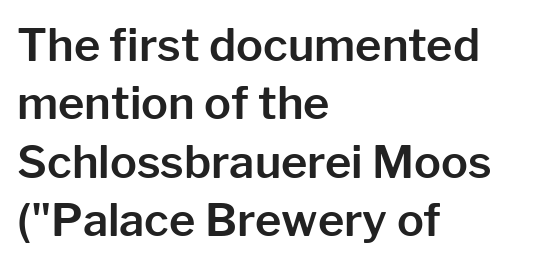
{"serif": "no", "italic": "no", "width": "normal", "stroke_contrast": "low", "x_height": "medium", "monospaced": "no", "underline": "no", "align": "left", "line_spacing": "normal", "line_spacing_ratio": 1.3, "letter_spacing": "normal", "letter_spacing_em": 0.0, "glyph_px": 45}
